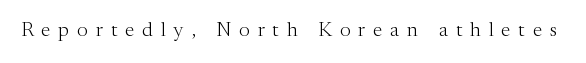
Letters rest on an invisible, unmarked baseline. This reads as an unemphasized weight, regular at the heaviest. Posture: upright roman. Look at the tracking — it's clearly loosened, letters drifting apart.
